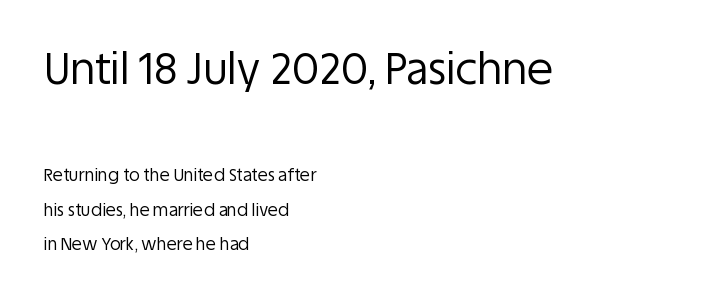
Q: Is the text bold? A: No.
Q: Is the text italic (slanted)? A: No, it is upright.
Q: Is the typeface a serif or a sans-serif typeface? A: Sans-serif.
Q: Is the text underlined? A: No.
Q: How is the paragraph aligned? A: Left-aligned.
Q: Is the spacing between letters normal or unusually wide? A: Normal.
Q: Is the spacing between lines tight, normal or loose? A: Loose.
Q: Which block of text is set in a larger size, the first (top) or the second (bottom)? A: The first (top) one.
Q: Width (condensed, normal, or wide)? A: Normal.
Q: Stroke contrast? A: Low.
Q: x-height? A: Large.
Q: Monospaced? A: No.
